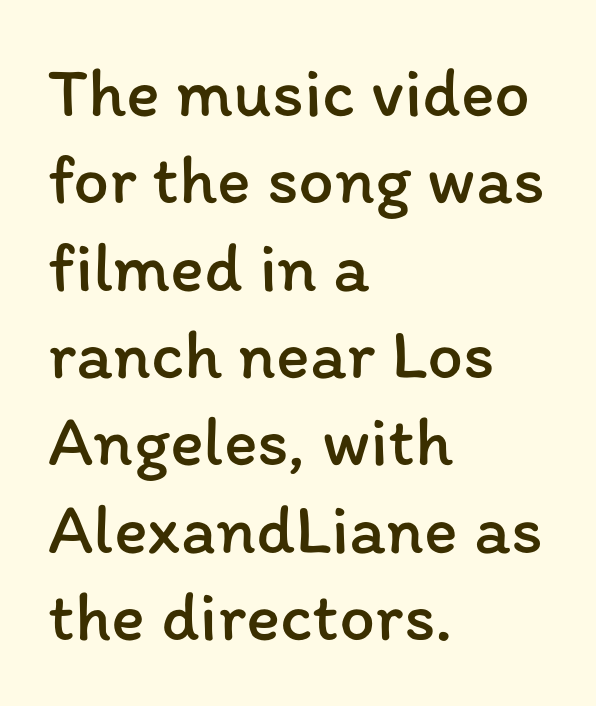
Note the varied advance widths — an 'i' is clearly narrower than an 'm'. In terms of posture, this sample is upright. The string is rendered with underlining switched off. Alignment: flush left. The letters look calm and open, with moderate or lighter stems. Each word holds together tightly as a unit, with standard inter-letter gaps.
